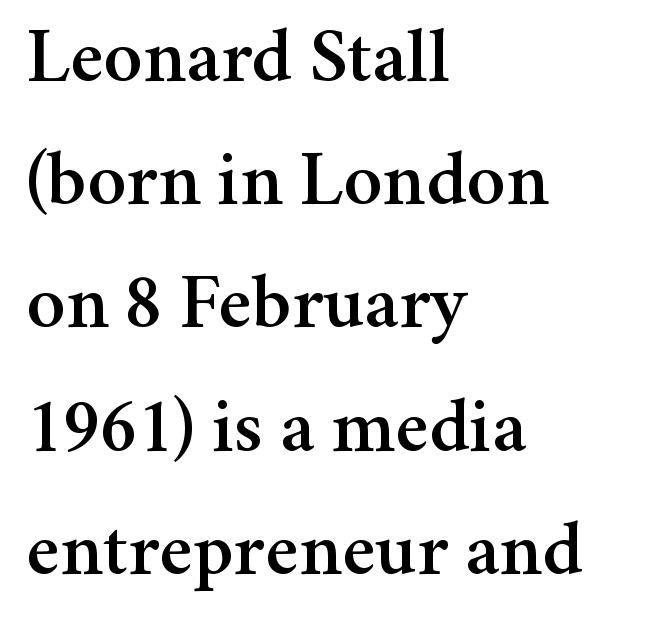
{"serif": "yes", "italic": "no", "width": "normal", "stroke_contrast": "medium", "x_height": "medium", "monospaced": "no", "underline": "no", "align": "left", "line_spacing": "normal", "line_spacing_ratio": 1.58, "letter_spacing": "normal", "letter_spacing_em": 0.0, "glyph_px": 78}
